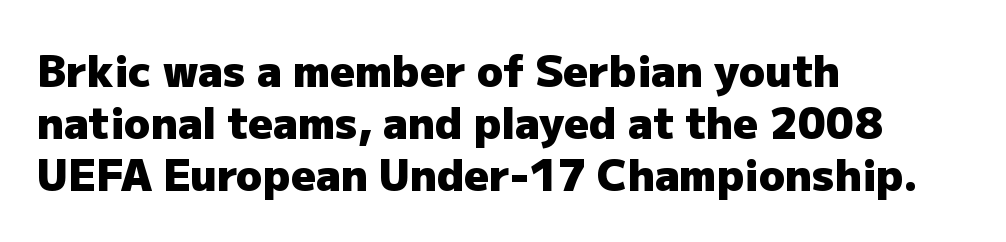
Q: Is the text bold? A: Yes.
Q: Is the text italic (slanted)? A: No, it is upright.
Q: Is the typeface a serif or a sans-serif typeface? A: Sans-serif.
Q: Is the text underlined? A: No.
Q: How is the paragraph aligned? A: Left-aligned.
Q: Is the spacing between letters normal or unusually wide? A: Normal.
Q: Width (condensed, normal, or wide)? A: Normal.
Q: Stroke contrast? A: Low.
Q: x-height? A: Medium.
Q: Monospaced? A: No.
